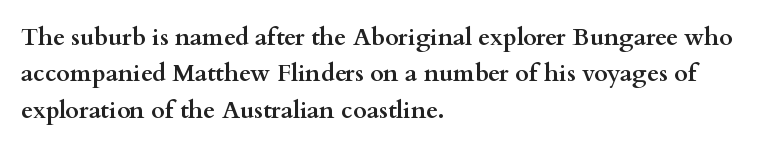
The image shows 24 px bold type, upright; set left-aligned, normal line spacing (1.52x), normal letter spacing, not underlined.
